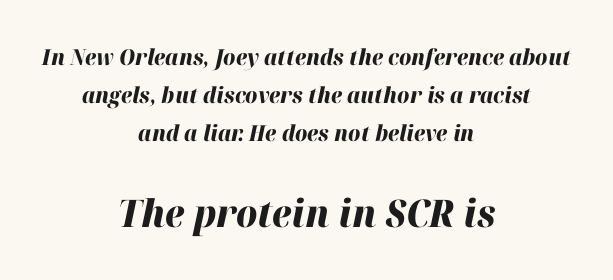
{"italic": "yes", "lean": "right", "slant_degrees": 12, "bold": "yes", "weight": "heavy", "width": "normal", "stroke_contrast": "high", "x_height": "medium", "monospaced": "no", "underline": "no", "align": "center", "line_spacing_ratio": 1.73, "letter_spacing": "normal", "letter_spacing_em": 0.0, "larger_block": "second", "size_ratio": 1.73, "glyph_px": 38}
